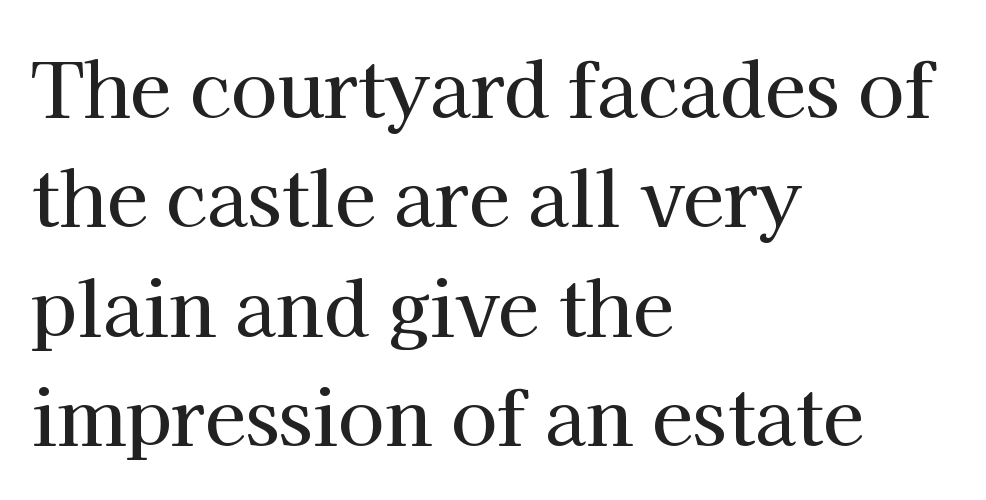
The line-height multiplier appears to be the usual default. Tracking value appears to be zero — textbook default spacing. The letters stand upright; this is a roman face. Check the space under the baseline: it is left empty. Here the designer chose a conventional face with non-uniform glyph widths.
